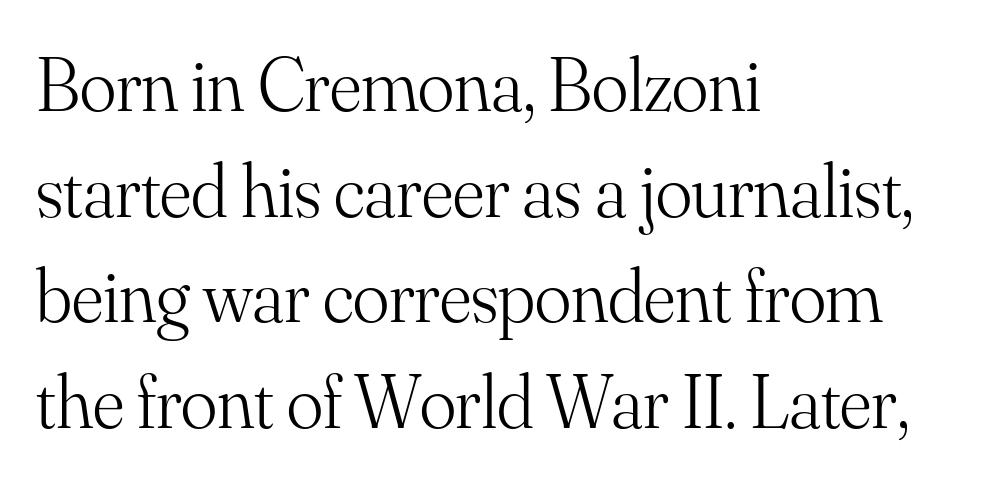
Q: Is the text bold? A: No.
Q: Is the text italic (slanted)? A: No, it is upright.
Q: Is the typeface a serif or a sans-serif typeface? A: Serif.
Q: Is the text underlined? A: No.
Q: How is the paragraph aligned? A: Left-aligned.
Q: Is the spacing between letters normal or unusually wide? A: Normal.
Q: Is the spacing between lines tight, normal or loose? A: Normal.
Q: Width (condensed, normal, or wide)? A: Normal.
Q: Stroke contrast? A: Medium.
Q: x-height? A: Small.
Q: Monospaced? A: No.
